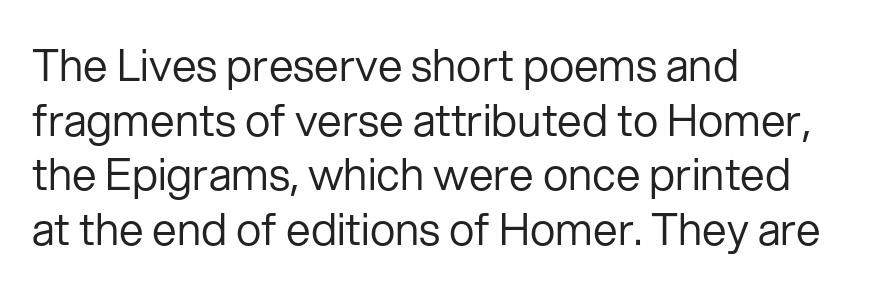
{"serif": "no", "italic": "no", "bold": "no", "weight": "regular", "width": "normal", "stroke_contrast": "low", "x_height": "medium", "monospaced": "no", "underline": "no", "align": "left", "line_spacing_ratio": 1.24, "letter_spacing": "normal", "letter_spacing_em": 0.0, "glyph_px": 44}
